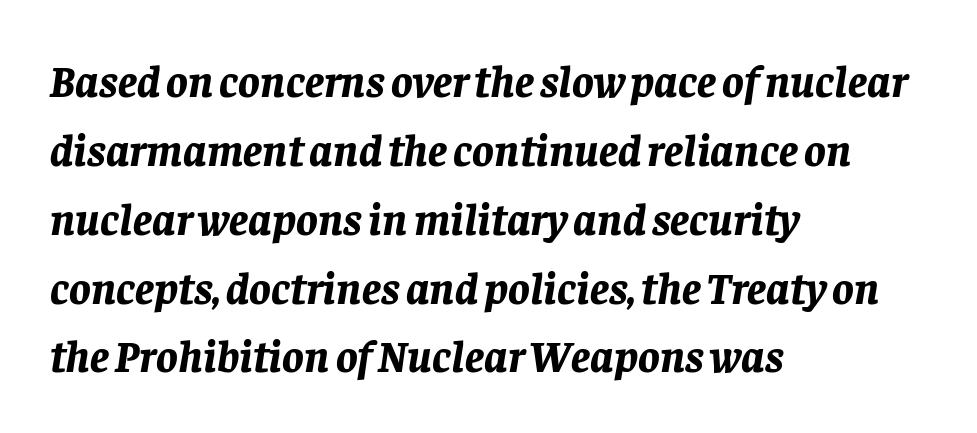
The image shows 45 px bold type, italic (leaning right); set left-aligned, normal line spacing (1.53x), normal letter spacing, not underlined; low stroke contrast and a large x-height.
